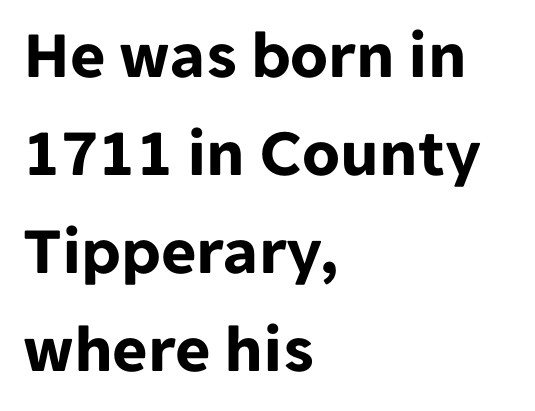
Is there much room between lines? A standard amount, neither cramped nor airy. These lines are rendered in a variable-pitch font. The designer went with a sans here, leaving each stem footless. Look at the tracking — it's just the regular setting, nothing added.
